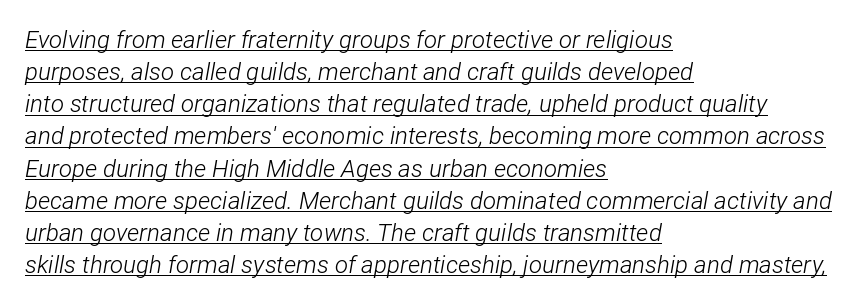
Q: Is the text bold? A: No.
Q: Is the text italic (slanted)? A: Yes, it leans right by about 12 degrees.
Q: Is the text underlined? A: Yes.
Q: How is the paragraph aligned? A: Left-aligned.
Q: Is the spacing between letters normal or unusually wide? A: Normal.
Q: Is the spacing between lines tight, normal or loose? A: Normal.
